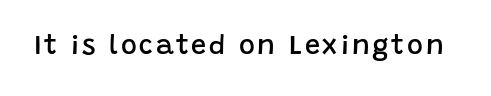
{"italic": "no", "bold": "semi", "underline": "no", "glyph_px": 27}
